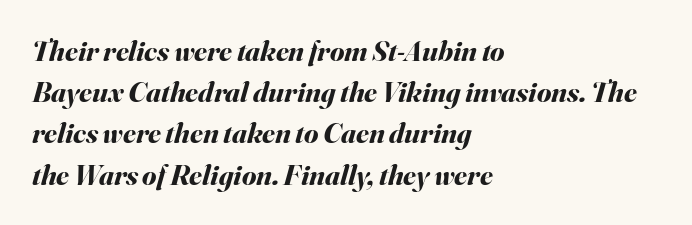
The image shows 29 px bold type, italic (leaning right); set left-aligned, normal line spacing (1.42x), normal letter spacing, not underlined; medium stroke contrast and a small x-height.
